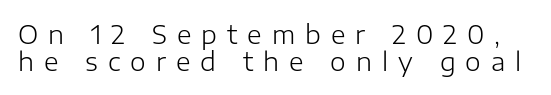
The image shows 25 px text type, upright; set tight line spacing (1.07x), unusually wide letter spacing (+0.4 em), not underlined.
